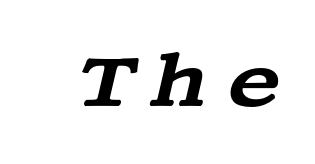
Font category for this specimen: serif. A typesetter would call this heavily tracked-out type. Only glyphs here, with clear space below each row. This is oblique type, the kind used for emphasis or titles.
